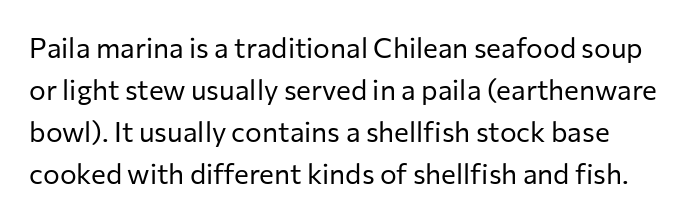
Q: Is the text bold? A: No.
Q: Is the text italic (slanted)? A: No, it is upright.
Q: Is the typeface a serif or a sans-serif typeface? A: Sans-serif.
Q: Is the text underlined? A: No.
Q: Is the spacing between letters normal or unusually wide? A: Normal.
Q: Is the spacing between lines tight, normal or loose? A: Normal.
Q: Width (condensed, normal, or wide)? A: Normal.
Q: Stroke contrast? A: Low.
Q: x-height? A: Medium.
Q: Monospaced? A: No.
